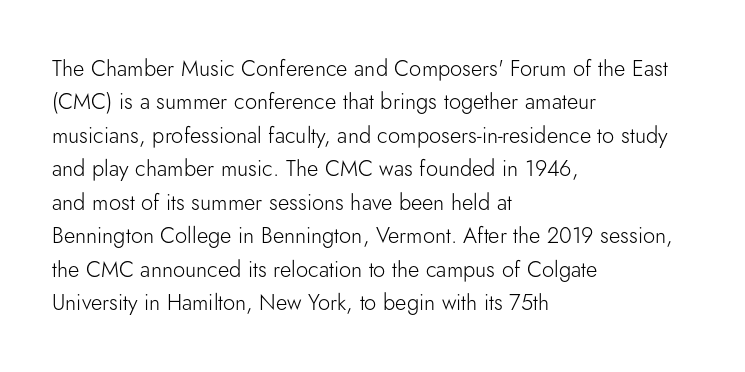
Summary of vertical rhythm: regular, with standard interline spacing. No extra ink here — the face is not bold. Quick note: not italic, upright. Horizontal alignment here is leftward, the default for most running prose.
